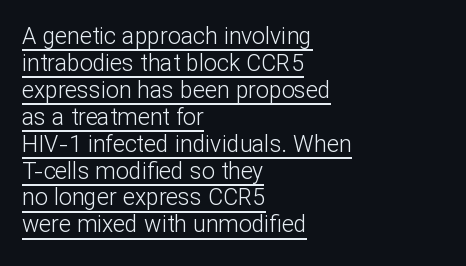
The image shows 23 px text type, upright; set left-aligned, line spacing 1.17x, normal letter spacing, underlined.
